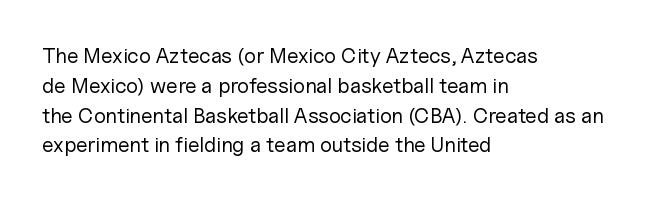
The image shows 21 px text type, upright; set left-aligned, normal line spacing (1.42x), normal letter spacing, not underlined.
